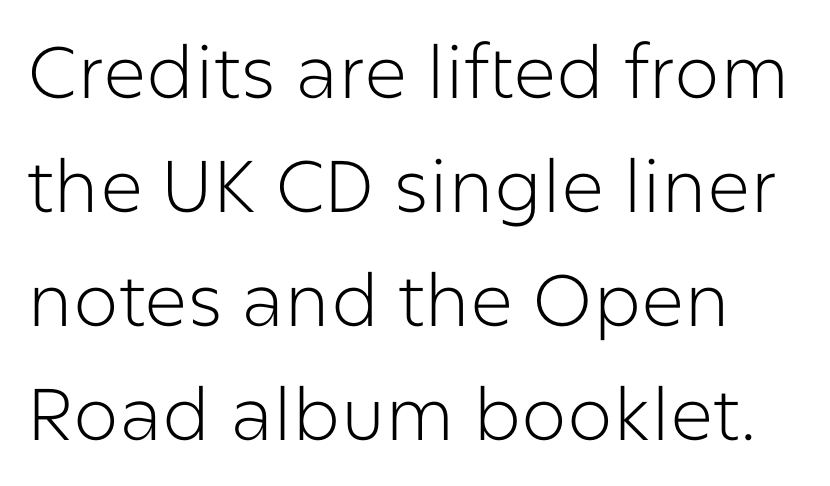
The image shows 73 px light sans-serif type, upright; set normal line spacing (1.56x), normal letter spacing, not underlined; low stroke contrast and a medium x-height.
